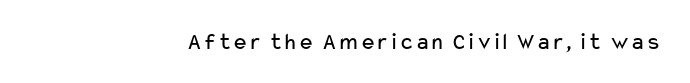
{"italic": "no", "bold": "no", "underline": "no", "letter_spacing": "normal", "letter_spacing_em": 0.0, "glyph_px": 24}
